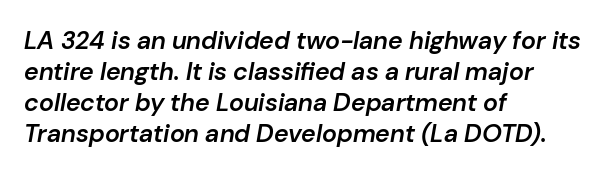
The strokes are fattened partway — semibold, not bold. In terms of letterspacing, this is plain default setting. The zone under the glyphs is completely vacant. A classic flush-left, rag-right setting is used for this passage. The specimen reads as italic at a glance.
